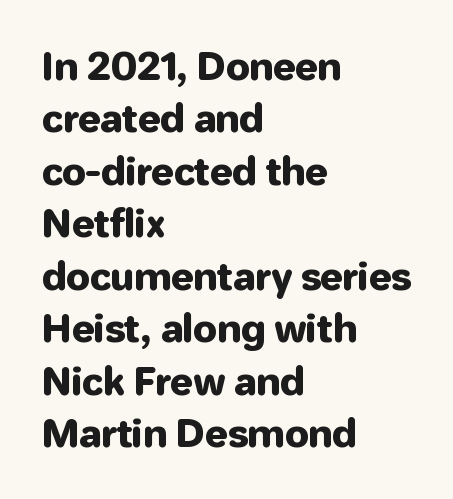
The image shows 38 px sans-serif type, upright; set left-aligned, normal line spacing (1.38x), normal letter spacing, not underlined; low stroke contrast and a medium x-height.
